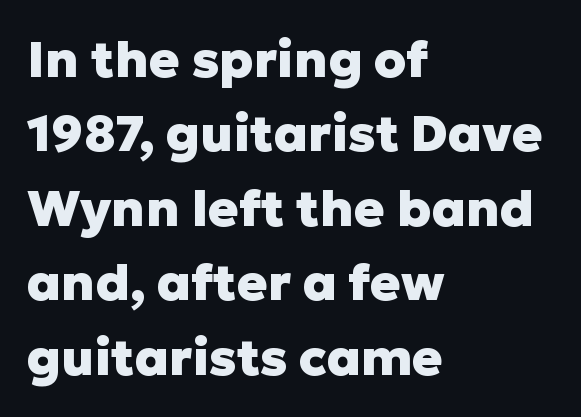
The image shows 51 px heavy sans-serif type, upright; set left-aligned, normal line spacing (1.46x), normal letter spacing, not underlined; low stroke contrast and a medium x-height.
